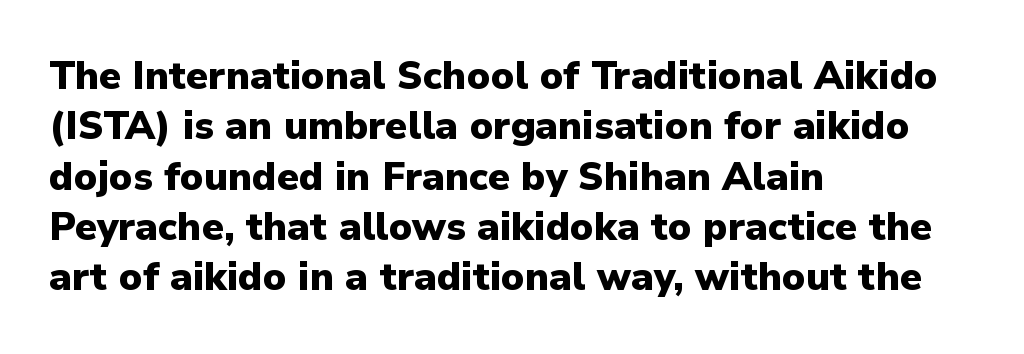
The line texture is even and compact thanks to regular tracking. Students, observe: this is what conventionally led text looks like. Nope, not italic — everything's standing straight. These words are printed bold, with thick strokes throughout. This sample is left-justified, so line endings fall wherever the words run out.
